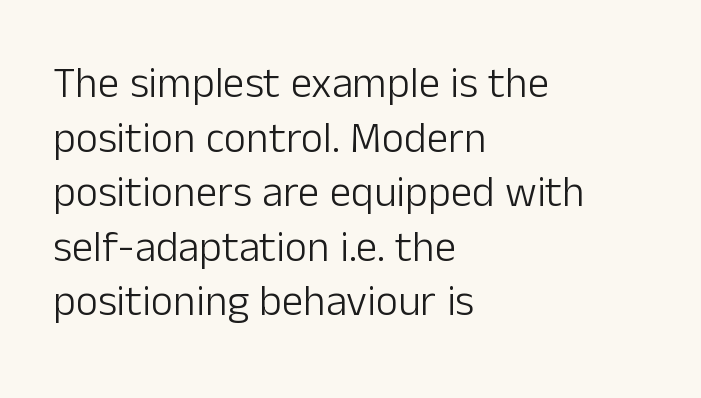
Q: Is the text bold? A: No.
Q: Is the text italic (slanted)? A: No, it is upright.
Q: Is the typeface a serif or a sans-serif typeface? A: Sans-serif.
Q: Is the text underlined? A: No.
Q: How is the paragraph aligned? A: Left-aligned.
Q: Is the spacing between letters normal or unusually wide? A: Normal.
Q: Is the spacing between lines tight, normal or loose? A: Normal.
Q: Width (condensed, normal, or wide)? A: Normal.
Q: Stroke contrast? A: Low.
Q: x-height? A: Medium.
Q: Monospaced? A: No.
